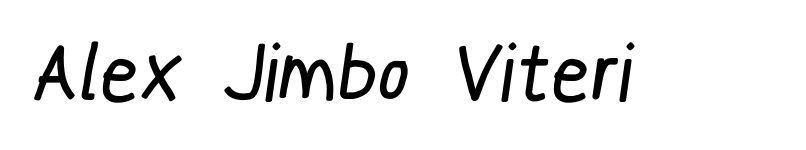
Q: Is the text bold? A: No.
Q: Is the typeface a serif or a sans-serif typeface? A: Sans-serif.
Q: Is the text underlined? A: No.
Q: Width (condensed, normal, or wide)? A: Condensed.
Q: Stroke contrast? A: Low.
Q: x-height? A: Medium.
Q: Monospaced? A: No.
